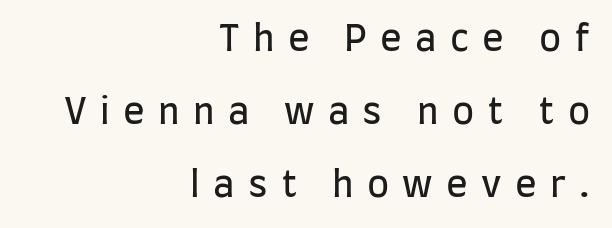
{"serif": "no", "italic": "no", "bold": "no", "weight": "regular", "width": "condensed", "stroke_contrast": "low", "x_height": "large", "monospaced": "no", "underline": "no", "align": "right", "line_spacing": "loose", "line_spacing_ratio": 2.03, "letter_spacing": "wide", "letter_spacing_em": 0.37, "glyph_px": 36}
